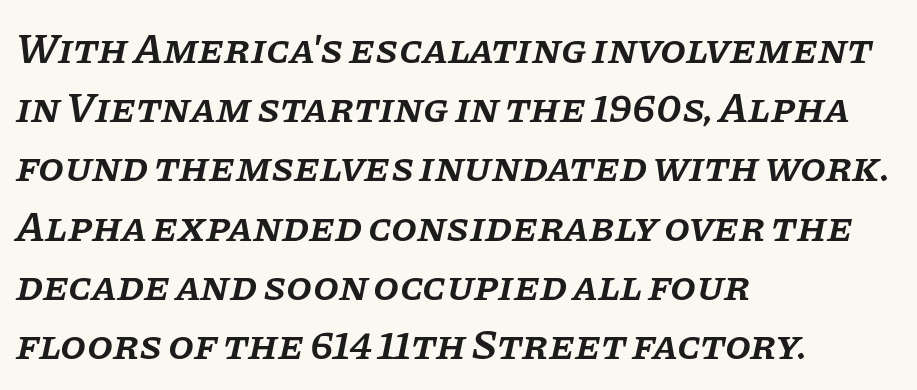
Regarding leading, the lines here are spaced in the standard way. A typesetter would label this face a serif. The passage shown has conventional tracking throughout. The words here are not underlined.
